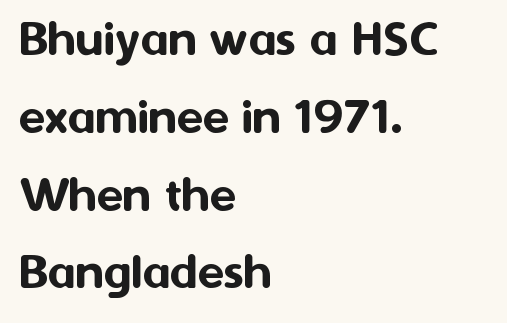
The image shows 54 px sans-serif type, upright; set left-aligned, normal line spacing (1.44x), normal letter spacing, not underlined; medium stroke contrast and a medium x-height.
